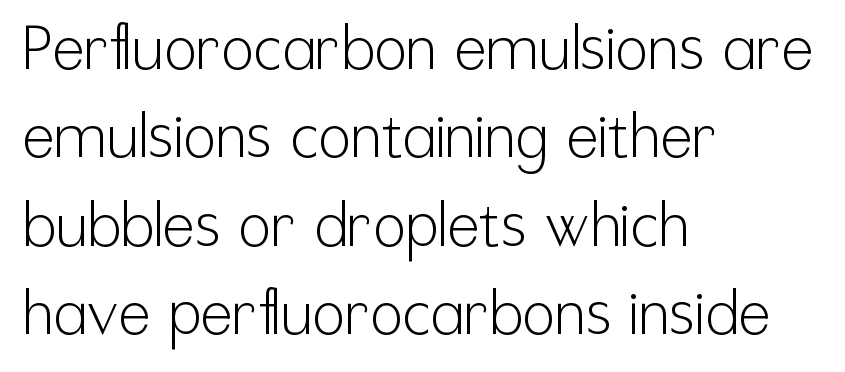
Horizontal alignment here is leftward, the default for most running prose. Nobody touched the tracking dial on this one. The gap between lines stays unmarked. Think of a printed novel: that variable character pitch is what you see here.
